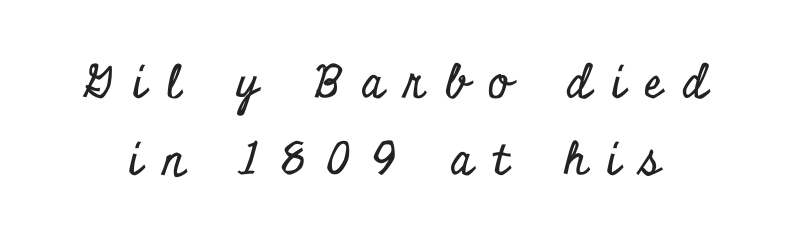
A bare baseline throughout the passage. The rendering inserts visible extra space after every character. The typeface chosen for these lines features serifs.
